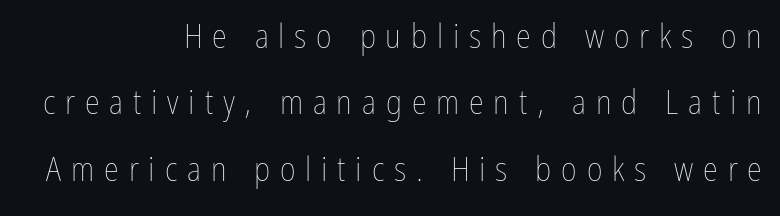
Words appear elongated and porous because spacing is wide. You could fit nearly another row in the gap between these rows. Is there any slant? The stems are plumb. Varying glyph widths throughout — classic text-font behaviour. This is not heavy type; no bold has been used.
